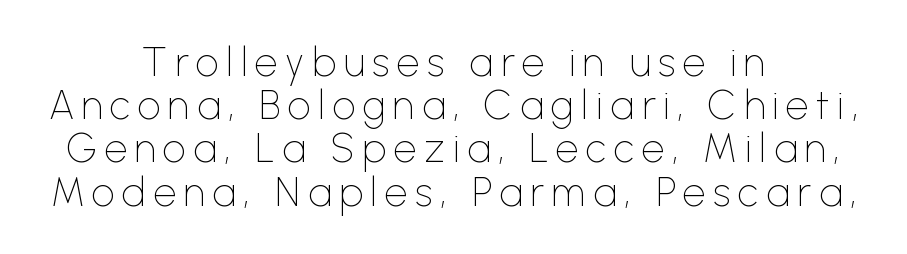
The rendering shows plain stroke endings on the letterforms — a sans-serif design. Here the designer chose a conventional face with non-uniform glyph widths. Is there any slant? The stems are plumb. The space between consecutive lines is stingy. The paragraph has two soft edges and a firm central axis. Beneath every word, the page is bare.
